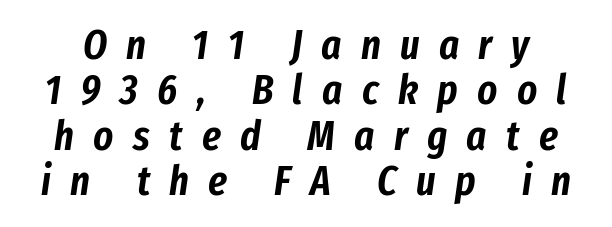
Q: Is the text italic (slanted)? A: Yes, it leans right by about 8 degrees.
Q: Is the text underlined? A: No.
Q: Is the spacing between letters normal or unusually wide? A: Unusually wide.
Q: Is the spacing between lines tight, normal or loose? A: Tight.
Q: Width (condensed, normal, or wide)? A: Condensed.
Q: Stroke contrast? A: Low.
Q: x-height? A: Medium.
Q: Monospaced? A: No.
